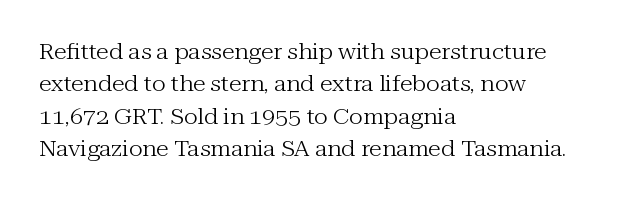
The image shows 21 px text type, upright; set left-aligned, normal line spacing (1.54x), normal letter spacing, not underlined.
